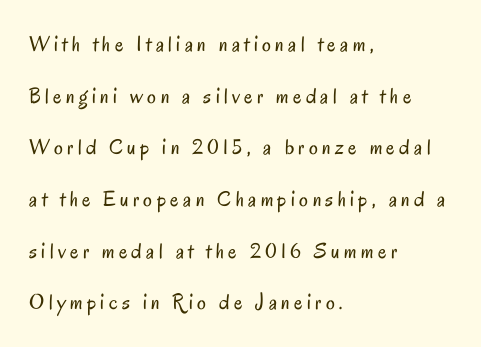
Interline gaps are noticeably wide in this sample. Descenders are the only things crossing below the line. Where is the straight margin? On the left. No italicization has been applied; the sample stays upright.
